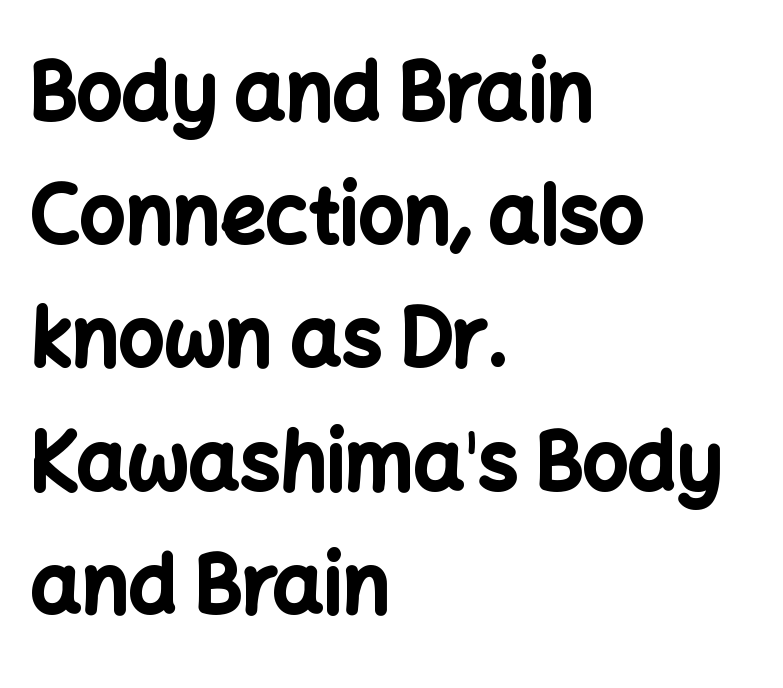
Q: Is the text bold? A: Yes.
Q: Is the text italic (slanted)? A: No, it is upright.
Q: Is the typeface a serif or a sans-serif typeface? A: Sans-serif.
Q: Is the text underlined? A: No.
Q: How is the paragraph aligned? A: Left-aligned.
Q: Is the spacing between letters normal or unusually wide? A: Normal.
Q: Is the spacing between lines tight, normal or loose? A: Normal.
Q: Width (condensed, normal, or wide)? A: Normal.
Q: Stroke contrast? A: Low.
Q: x-height? A: Medium.
Q: Monospaced? A: No.
